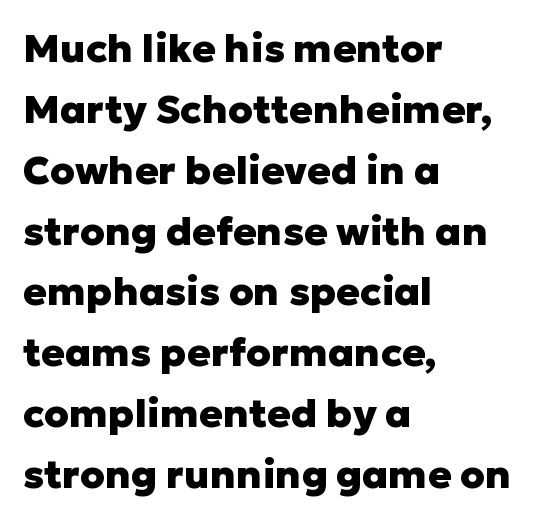
Q: Is the text bold? A: Yes.
Q: Is the text italic (slanted)? A: No, it is upright.
Q: Is the typeface a serif or a sans-serif typeface? A: Sans-serif.
Q: Is the text underlined? A: No.
Q: How is the paragraph aligned? A: Left-aligned.
Q: Is the spacing between letters normal or unusually wide? A: Normal.
Q: Is the spacing between lines tight, normal or loose? A: Normal.
Q: Width (condensed, normal, or wide)? A: Normal.
Q: Stroke contrast? A: Low.
Q: x-height? A: Medium.
Q: Monospaced? A: No.
